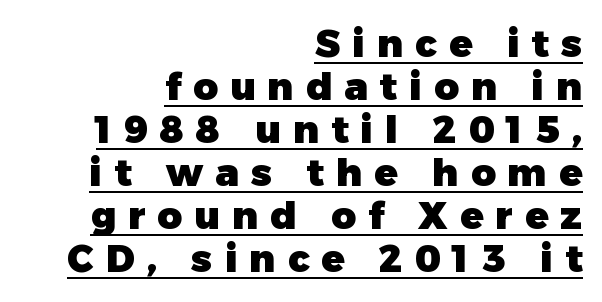
The image shows 38 px heavy sans-serif type, upright; set right-aligned, tight line spacing (1.13x), unusually wide letter spacing (+0.32 em), underlined; low stroke contrast and a medium x-height.
